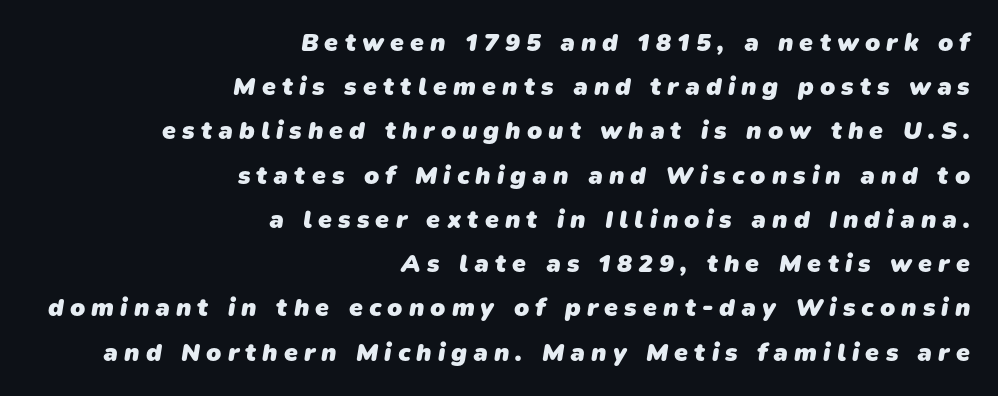
Q: Is the text bold? A: Yes.
Q: Is the text underlined? A: No.
Q: How is the paragraph aligned? A: Right-aligned.
Q: Is the spacing between letters normal or unusually wide? A: Unusually wide.
